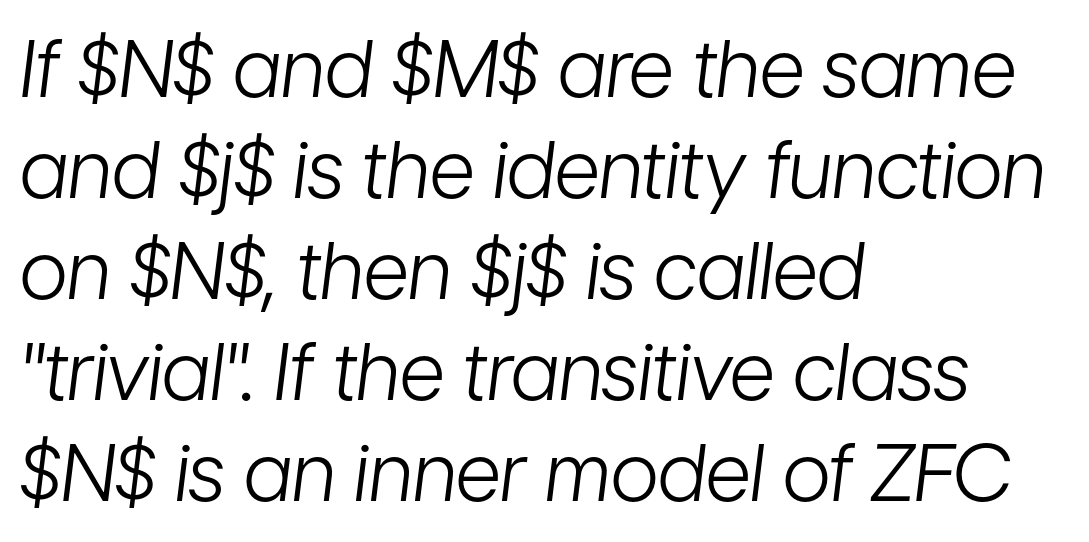
The image shows 79 px light, condensed type, italic (leaning right); set left-aligned, normal line spacing (1.28x), normal letter spacing, not underlined; low stroke contrast and a medium x-height.
